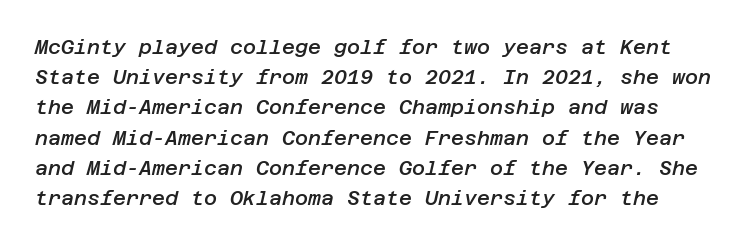
Q: Is the text bold? A: Semi-bold.
Q: Is the text italic (slanted)? A: Yes, it leans right by about 12 degrees.
Q: Is the text underlined? A: No.
Q: Is the spacing between letters normal or unusually wide? A: Normal.
Q: Is the spacing between lines tight, normal or loose? A: Normal.
